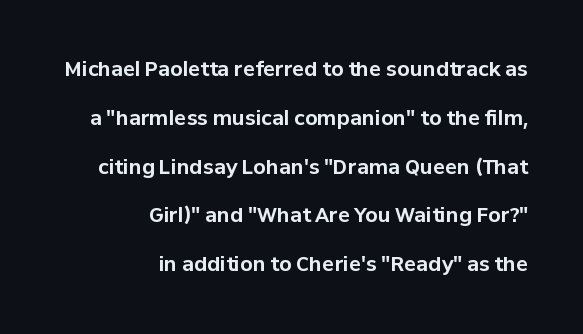
The image shows 20 px bold type, upright; set right-aligned, loose line spacing (2.44x), normal letter spacing, not underlined.
